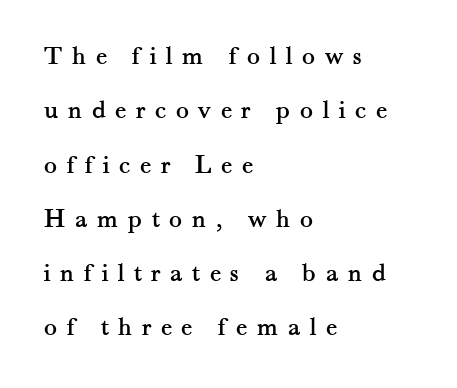
Vertically, the passage feels expansive, rows floating well apart. This sample uses an upright cut, with every glyph sitting square on the baseline. This rendering features lettering with no underline. Someone cranked the tracking dial way up on this one. The setting favours the left margin, as ordinary paragraphs usually do.
